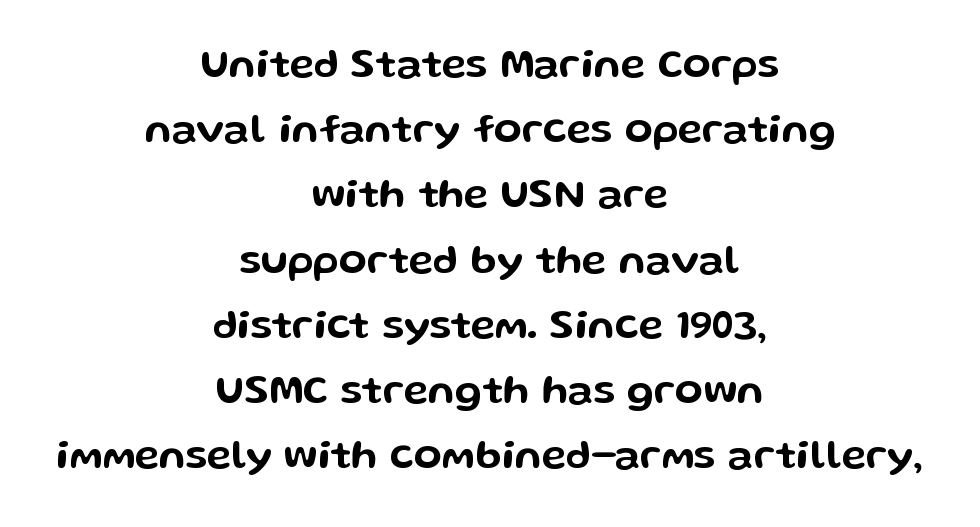
The rendering keeps characters at their native spacing. Vertically, the passage feels balanced, rows spaced as you'd expect. The gap between lines stays unmarked. A sans-serif font was chosen for this passage. Neither beginnings nor endings align; midpoints do.
